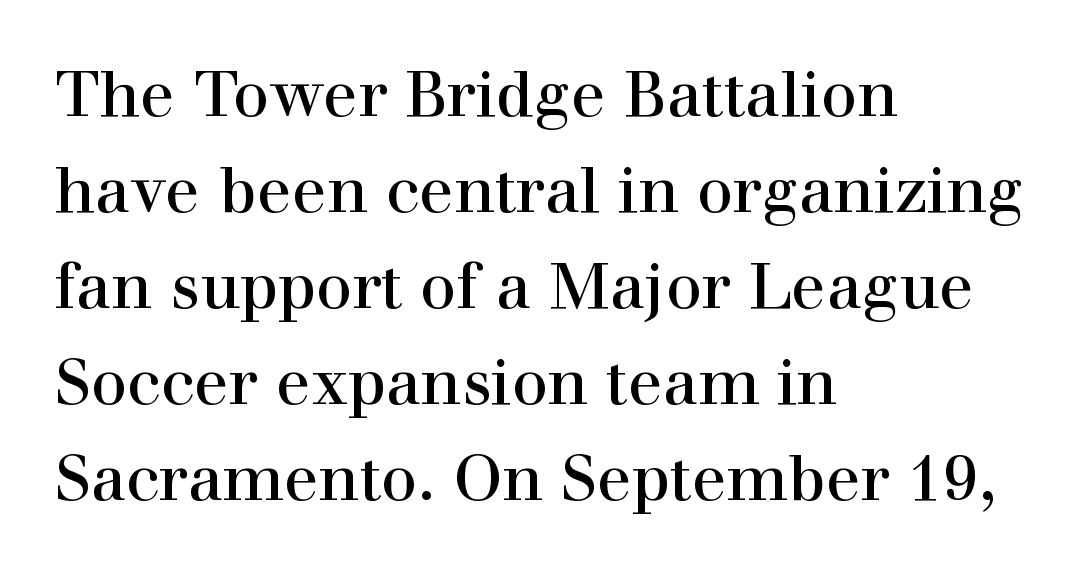
The image shows 64 px regular-weight serif type, upright; set left-aligned, normal line spacing (1.5x), normal letter spacing, not underlined; high stroke contrast and a medium x-height.
